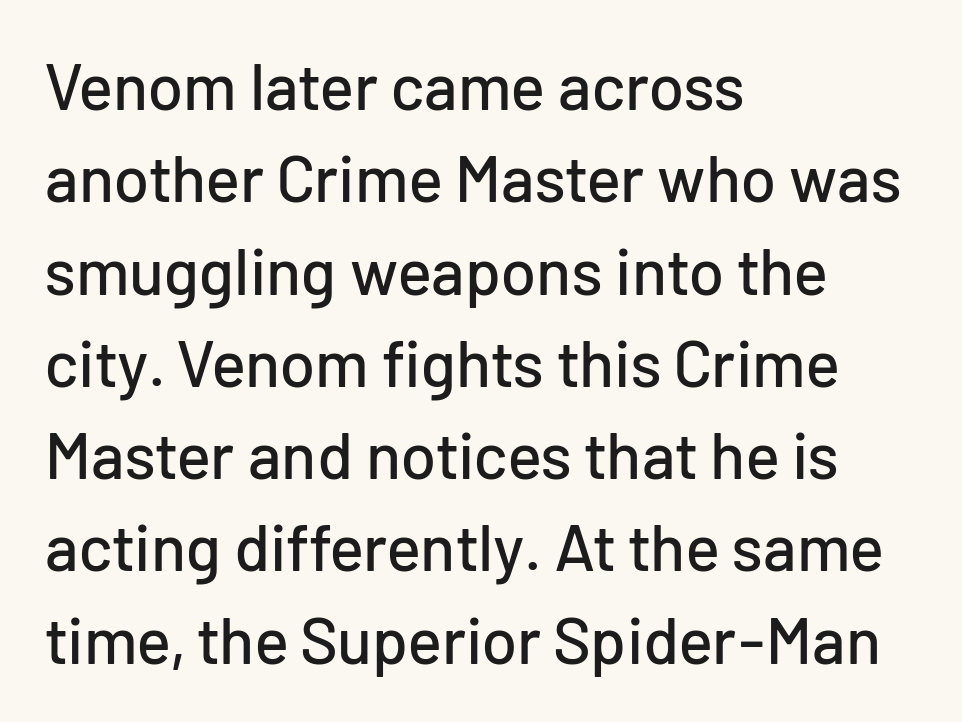
{"serif": "no", "italic": "no", "width": "normal", "stroke_contrast": "low", "x_height": "medium", "monospaced": "no", "underline": "no", "align": "left", "line_spacing": "normal", "line_spacing_ratio": 1.42, "letter_spacing": "normal", "letter_spacing_em": 0.0, "glyph_px": 65}
